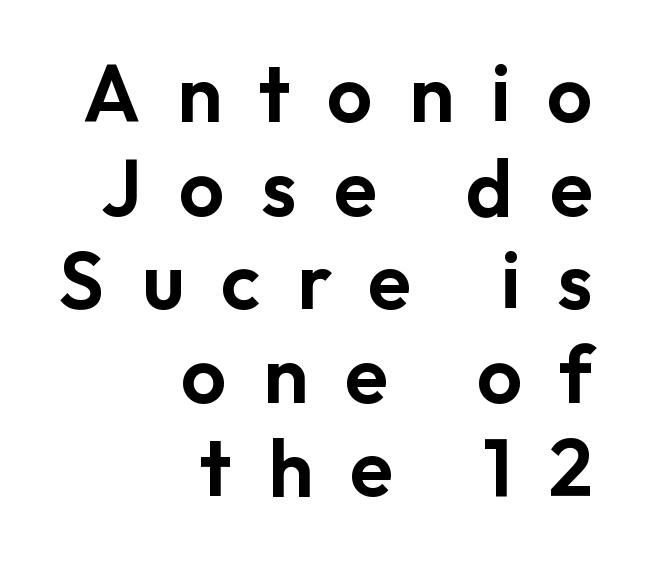
Compared with typical body copy, the letter spacing here is much looser. The text block is weighted toward the right margin, trailing off unevenly leftward. The passage shown is typed in a proportional face where columns would drift. Note: no serifs on the glyphs.
